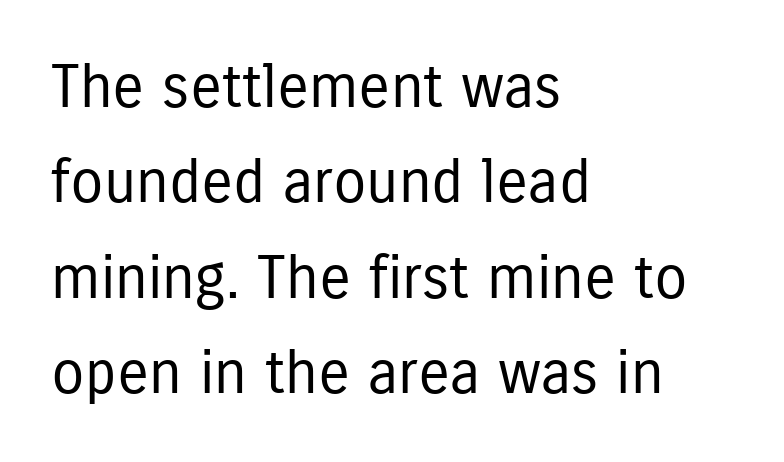
Q: Is the text bold? A: No.
Q: Is the text italic (slanted)? A: No, it is upright.
Q: Is the typeface a serif or a sans-serif typeface? A: Sans-serif.
Q: Is the text underlined? A: No.
Q: How is the paragraph aligned? A: Left-aligned.
Q: Is the spacing between letters normal or unusually wide? A: Normal.
Q: Is the spacing between lines tight, normal or loose? A: Normal.
Q: Width (condensed, normal, or wide)? A: Condensed.
Q: Stroke contrast? A: Low.
Q: x-height? A: Medium.
Q: Monospaced? A: No.
